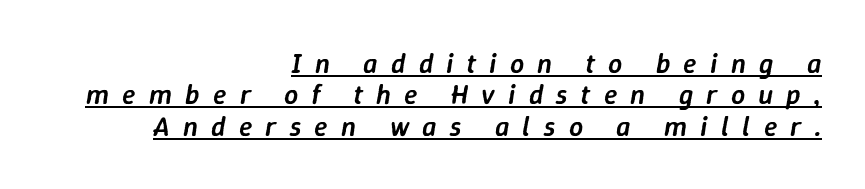
{"italic": "yes", "lean": "right", "slant_degrees": 9, "bold": "semi", "weight": "semibold", "width": "normal", "stroke_contrast": "low", "x_height": "medium", "monospaced": "no", "underline": "yes", "align": "right", "line_spacing": "tight", "line_spacing_ratio": 1.12, "letter_spacing": "wide", "letter_spacing_em": 0.47, "glyph_px": 28}
